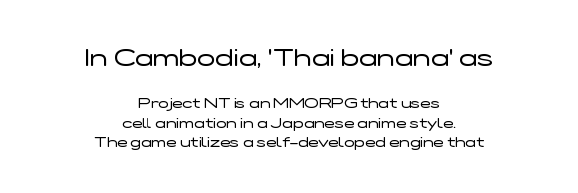
Honestly, there is no underline to notice here at all. Centered paragraph, ragged on both sides. No heavy texture on the line: the type isn't bold. The upper block of text is set noticeably larger than the block beneath it.
